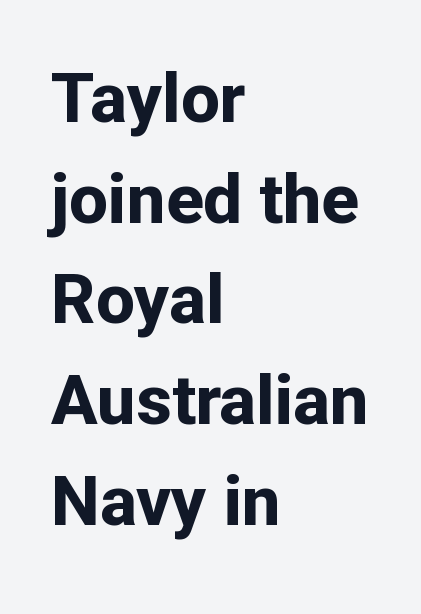
{"serif": "no", "italic": "no", "bold": "yes", "weight": "bold", "width": "normal", "stroke_contrast": "low", "x_height": "medium", "monospaced": "no", "underline": "no", "align": "left", "line_spacing": "normal", "line_spacing_ratio": 1.46, "letter_spacing": "normal", "letter_spacing_em": 0.0, "glyph_px": 69}
